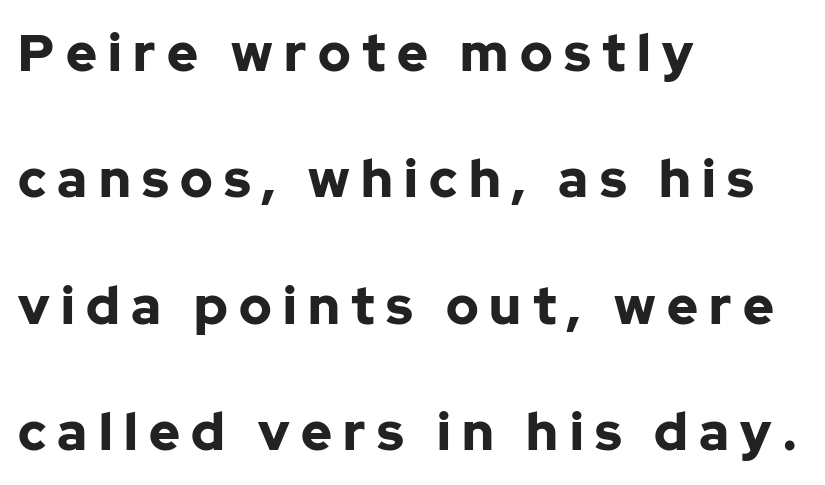
The image shows 52 px bold sans-serif type, upright; set left-aligned, loose line spacing (2.43x), unusually wide letter spacing (+0.22 em), not underlined; low stroke contrast and a medium x-height.
